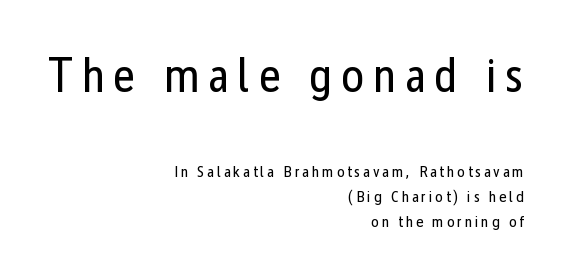
Ascenders rise straight up at ninety degrees. Two sizes are in play, and the larger belongs to the first block. Is this a fixed-width face? No — the glyphs have proportional, varying widths. Letters have the restrained weight of plain body copy at most. This rendering employs a face without finishing strokes, i.e., a sans-serif.
